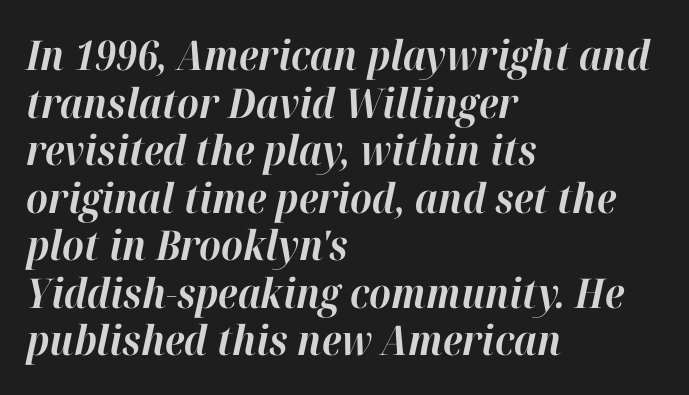
The image shows 41 px bold type, italic (leaning right); set left-aligned, line spacing 1.16x, normal letter spacing, not underlined; high stroke contrast and a medium x-height.
